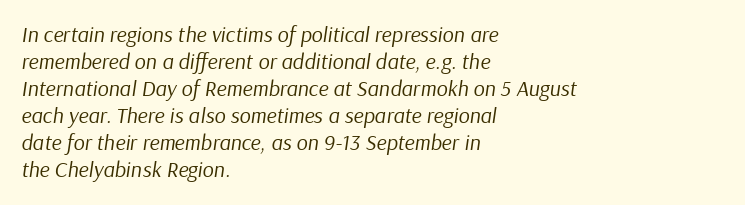
Q: Is the text bold? A: No.
Q: Is the text italic (slanted)? A: Yes, it leans right by about 9 degrees.
Q: Is the text underlined? A: No.
Q: How is the paragraph aligned? A: Left-aligned.
Q: Is the spacing between letters normal or unusually wide? A: Normal.
